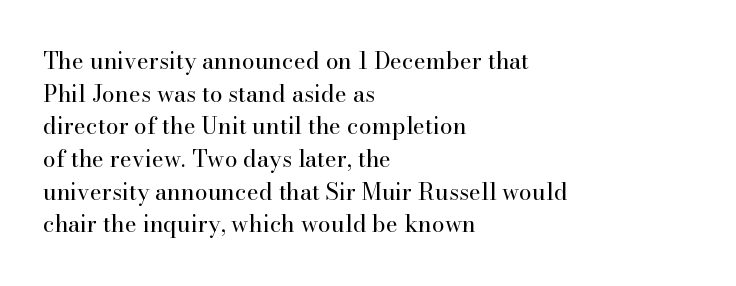
{"italic": "no", "bold": "no", "underline": "no", "align": "left", "line_spacing": "normal", "line_spacing_ratio": 1.42, "letter_spacing": "normal", "letter_spacing_em": 0.0, "glyph_px": 23}
